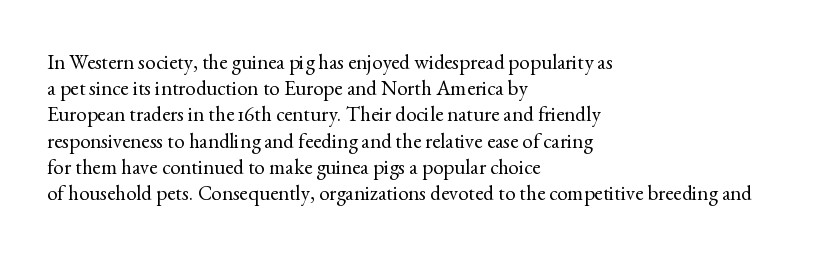
The image shows 21 px text type, upright; set left-aligned, normal line spacing (1.25x), normal letter spacing, not underlined.
